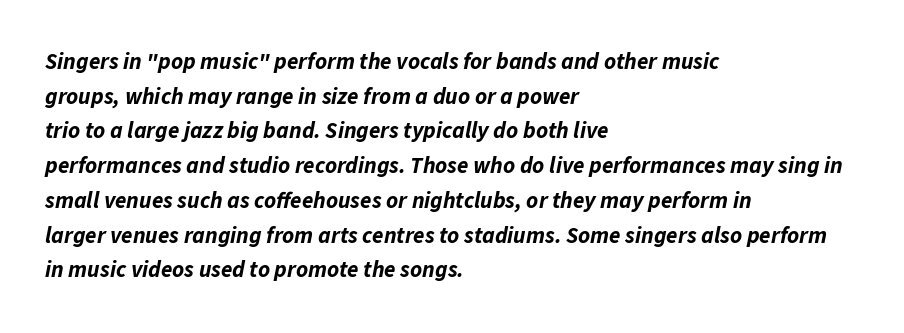
A full-strength bold gives these letters their thick strokes. In terms of leading, this rendering sits right in the middle. The type is set solid horizontally, with unmodified tracking. This is oblique type, the kind used for emphasis or titles. Underlining? Definitely not there. The typesetter chose a ragged-right arrangement here.
